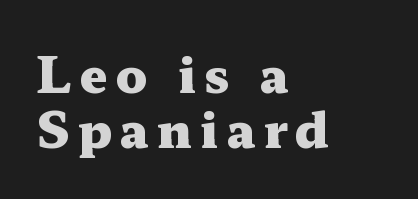
The image shows 49 px heavy, wide serif type, upright; set left-aligned, tight line spacing (1.12x), not underlined; medium stroke contrast and a medium x-height.
